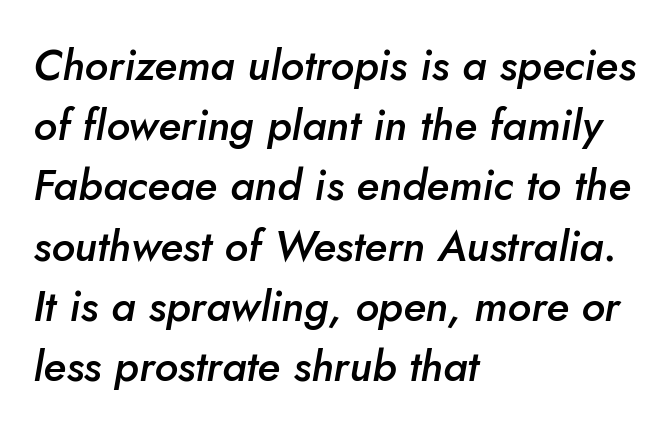
{"italic": "yes", "lean": "right", "slant_degrees": 5, "bold": "semi", "weight": "semibold", "width": "normal", "stroke_contrast": "low", "x_height": "small", "monospaced": "no", "underline": "no", "align": "left", "line_spacing": "normal", "line_spacing_ratio": 1.4, "letter_spacing": "normal", "letter_spacing_em": 0.0, "glyph_px": 43}
